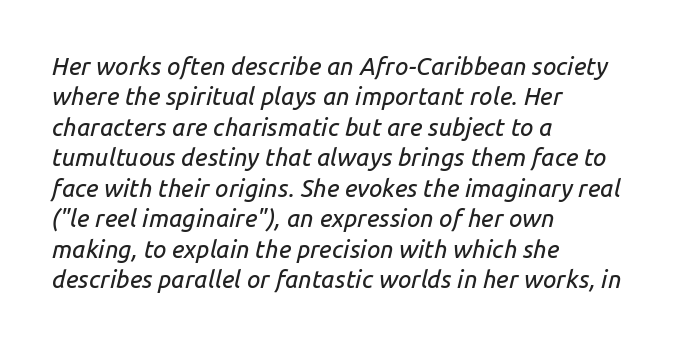
Q: Is the text italic (slanted)? A: Yes, it leans right by about 14 degrees.
Q: Is the text underlined? A: No.
Q: How is the paragraph aligned? A: Left-aligned.
Q: Is the spacing between letters normal or unusually wide? A: Normal.
Q: Is the spacing between lines tight, normal or loose? A: Normal.
